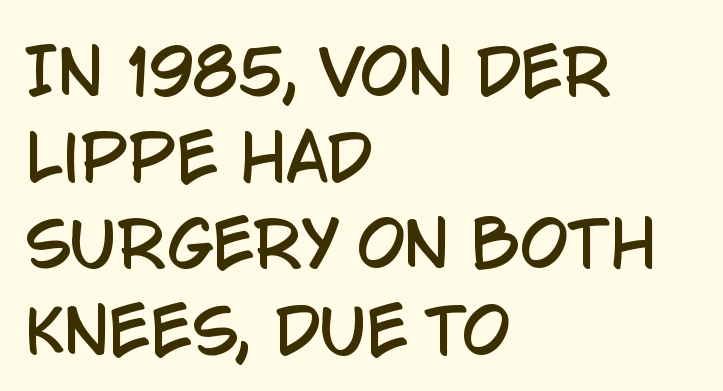
{"serif": "no", "italic": "no", "width": "condensed", "stroke_contrast": "low", "x_height": "large", "monospaced": "no", "underline": "no", "align": "left", "line_spacing": "normal", "line_spacing_ratio": 1.39, "letter_spacing": "normal", "letter_spacing_em": 0.0, "glyph_px": 62}
